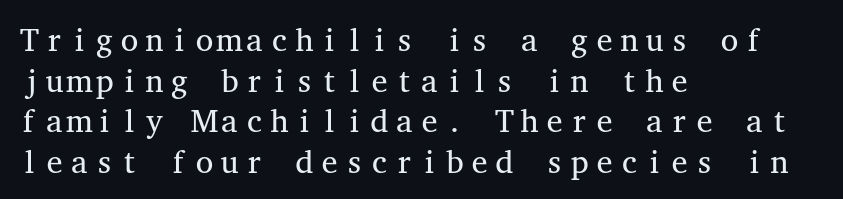
The zone under the glyphs is completely vacant. Characters remain perfectly vertical along every line. The passage shown has conventional tracking throughout. In CSS terms this would be text-align: left.
